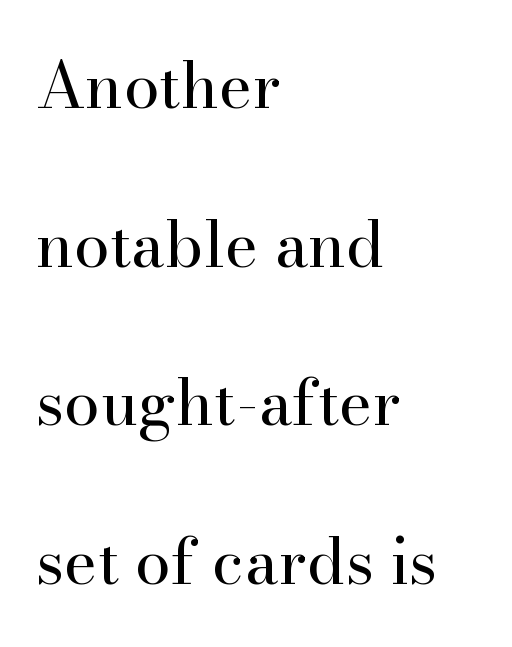
The image shows 64 px regular-weight serif type, upright; set left-aligned, loose line spacing (2.48x), normal letter spacing, not underlined; high stroke contrast and a small x-height.
